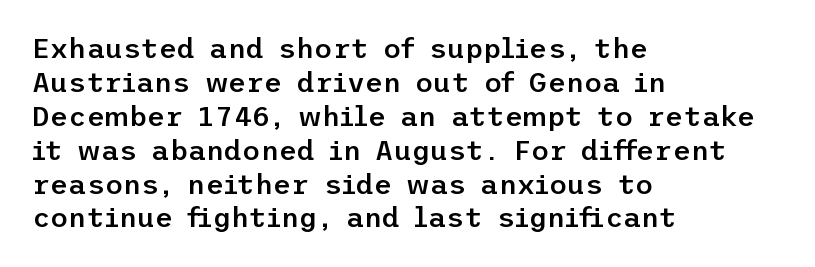
The image shows 28 px semibold sans-serif type, upright; set left-aligned, line spacing 1.21x, normal letter spacing, not underlined; low stroke contrast and a medium x-height.
